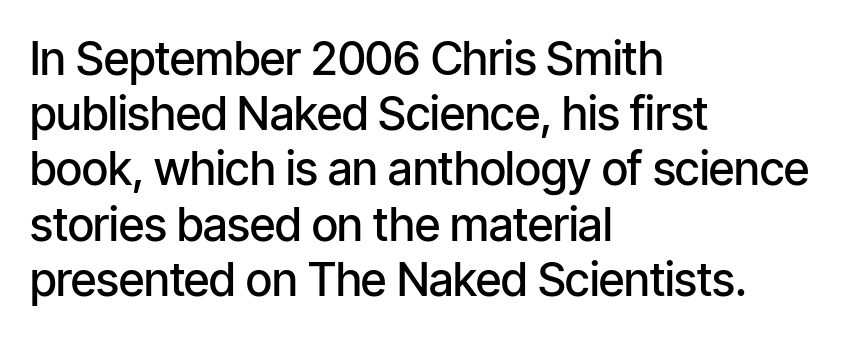
Q: Is the text bold? A: Semi-bold.
Q: Is the text italic (slanted)? A: No, it is upright.
Q: Is the typeface a serif or a sans-serif typeface? A: Sans-serif.
Q: Is the text underlined? A: No.
Q: How is the paragraph aligned? A: Left-aligned.
Q: Is the spacing between letters normal or unusually wide? A: Normal.
Q: Width (condensed, normal, or wide)? A: Condensed.
Q: Stroke contrast? A: Low.
Q: x-height? A: Medium.
Q: Monospaced? A: No.
